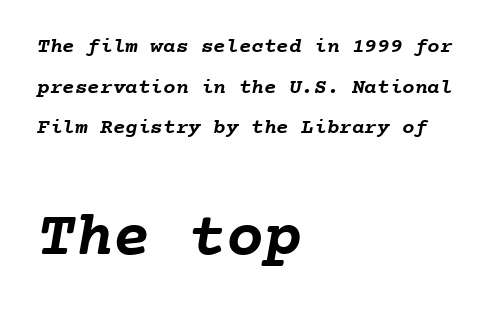
Size contrast runs from small at the top to large at the bottom. Caption: multi-line text, flush left, ragged right. You could count columns in this text — the font is strictly monospaced. The vertical gap from one line to the next is large. How are the letters spaced? Ordinarily, with no added tracking.
